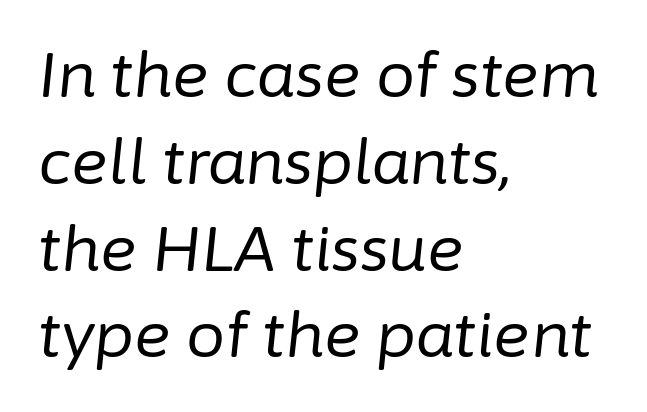
The designer left line spacing at the default. Does extra space separate the letters? No, they use regular spacing. Alignment: flush left. The strokes are not fattened; the text isn't bold.
